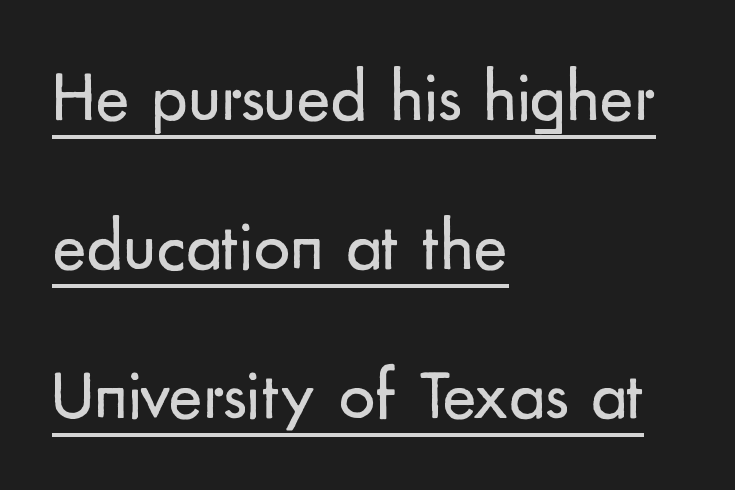
Vertical strokes here are truly vertical. No letter is thick-stroked: the sample isn't bold. Font category for this specimen: sans-serif. Varying glyph widths throughout — classic text-font behaviour.
